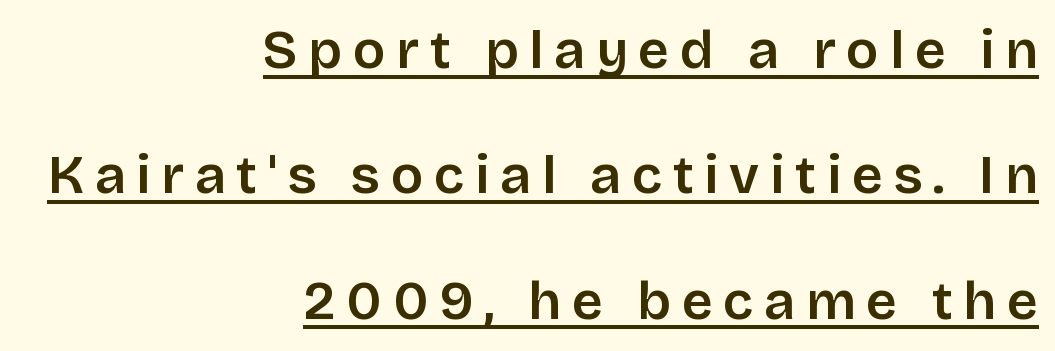
{"serif": "no", "italic": "no", "width": "normal", "stroke_contrast": "low", "x_height": "large", "monospaced": "no", "underline": "yes", "align": "right", "line_spacing": "loose", "line_spacing_ratio": 2.32, "letter_spacing": "wide", "letter_spacing_em": 0.2, "glyph_px": 54}
